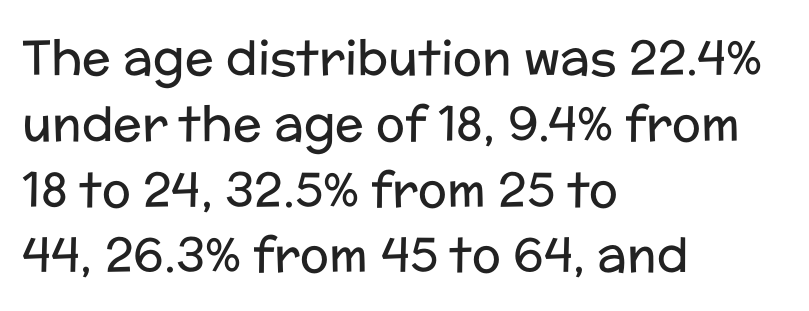
{"serif": "no", "italic": "no", "bold": "no", "weight": "regular", "width": "normal", "stroke_contrast": "low", "x_height": "medium", "monospaced": "no", "underline": "no", "align": "left", "line_spacing": "normal", "line_spacing_ratio": 1.37, "letter_spacing": "normal", "letter_spacing_em": 0.0, "glyph_px": 48}
